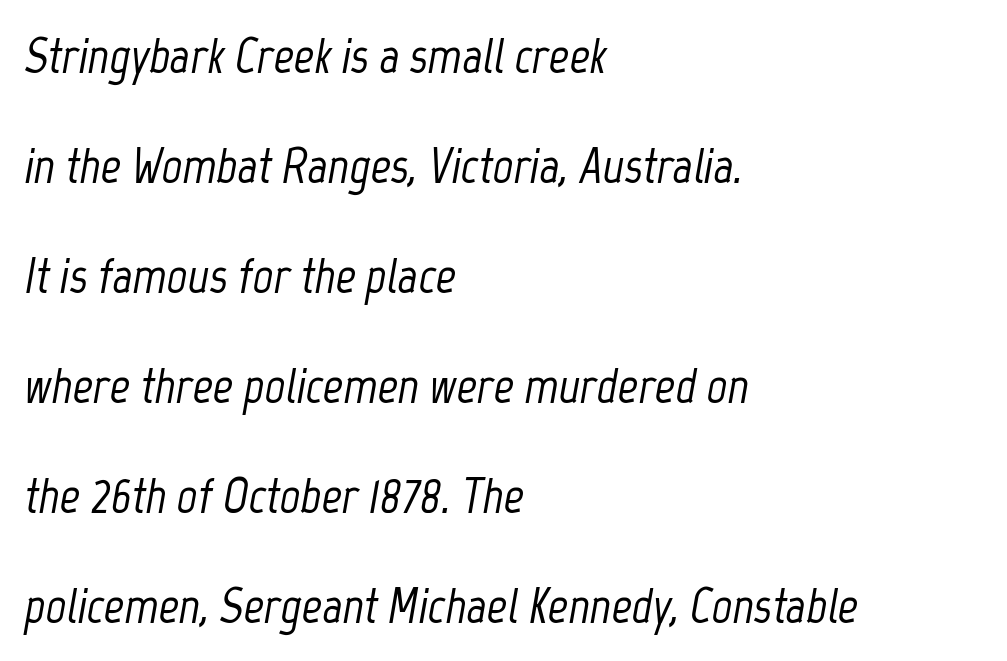
The image shows 50 px condensed type, italic (leaning right); set left-aligned, loose line spacing (2.2x), normal letter spacing, not underlined; low stroke contrast and a medium x-height.
